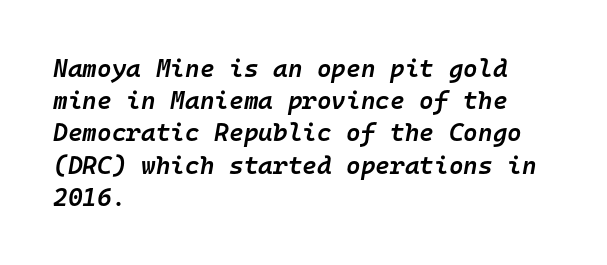
Inter-character spacing is left at the font's built-in metrics. Each glyph is drawn with semibold strokes, heavier than normal yet not fully bold. Does the leading feel generous? No, just average. A typesetter would mark this as italic. Bare-footed words on every line. These lines stack with their left ends in a neat column.
